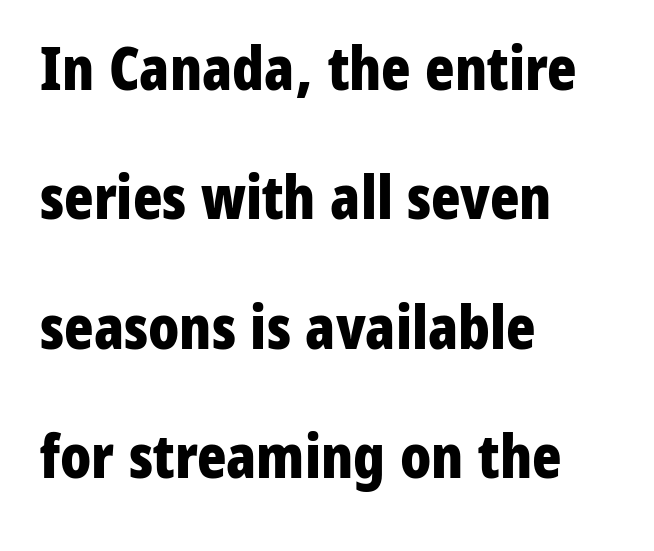
The image shows 61 px bold, condensed sans-serif type, upright; set left-aligned, loose line spacing (2.12x), normal letter spacing, not underlined; low stroke contrast and a medium x-height.
